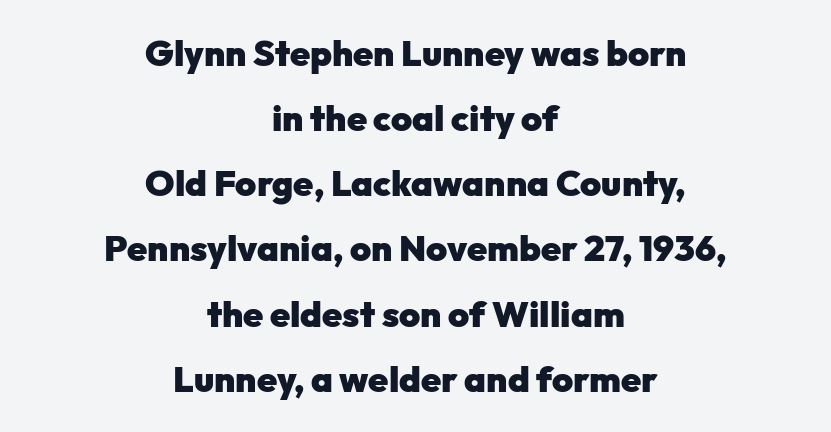
The rendering uses natural spacing where letterforms have individual widths. Every character sits straight up, as roman type does. The lines in this sample share a center point and differ in where they start and stop. Each word holds together tightly as a unit, with standard inter-letter gaps. Note: no serifs on the glyphs. The baseline area is clear.
